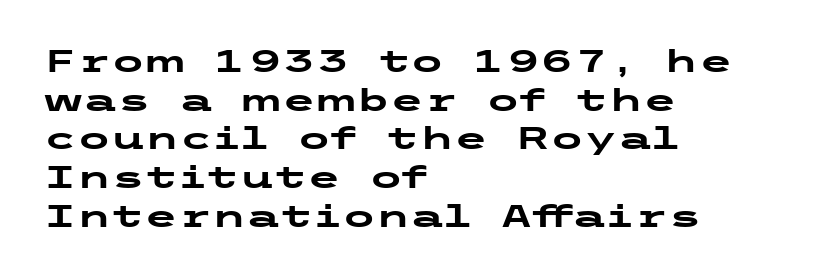
{"serif": "no", "italic": "no", "bold": "yes", "weight": "heavy", "width": "wide", "stroke_contrast": "low", "x_height": "medium", "underline": "no", "align": "left", "line_spacing": "normal", "line_spacing_ratio": 1.25, "letter_spacing": "normal", "letter_spacing_em": 0.0, "glyph_px": 31}
